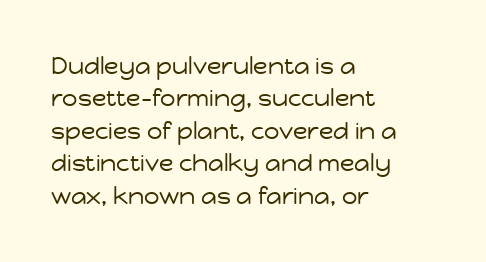
The typesetter chose a ragged-right arrangement here. In terms of letterspacing, this is plain default setting. Descenders hang freely into open space. A typesetter would call this leading conventional body-copy spacing. Stems and bowls with no extra thickness — not bold.
